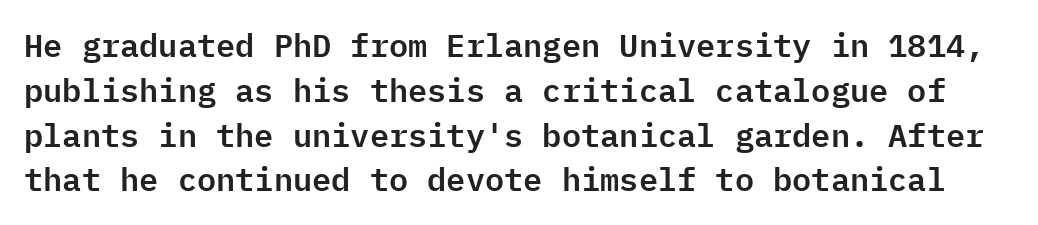
The image shows 32 px sans-serif type, upright, monospaced; set normal line spacing (1.4x), normal letter spacing, not underlined; low stroke contrast and a medium x-height.
